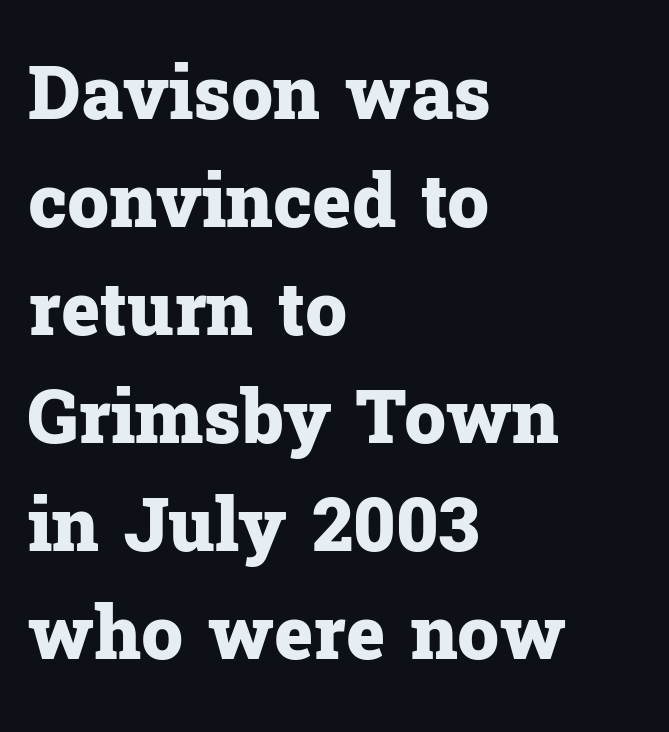
The designer left line spacing at the default. Ordinary non-slanted type is in use. Pretty heavy lettering here — definitely bold. You could not count columns in this text — the font is proportionally spaced. Line starts are locked; line ends wander. Look at the tracking — it's just the regular setting, nothing added.
